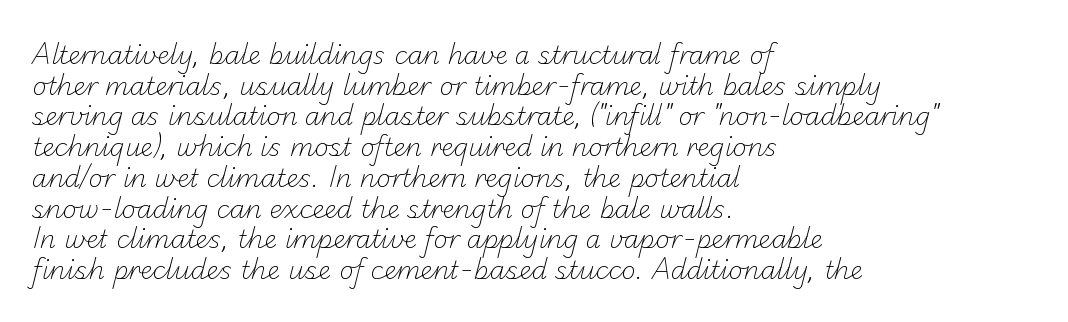
The image shows 25 px text type; set left-aligned, line spacing 1.23x, normal letter spacing, not underlined.
